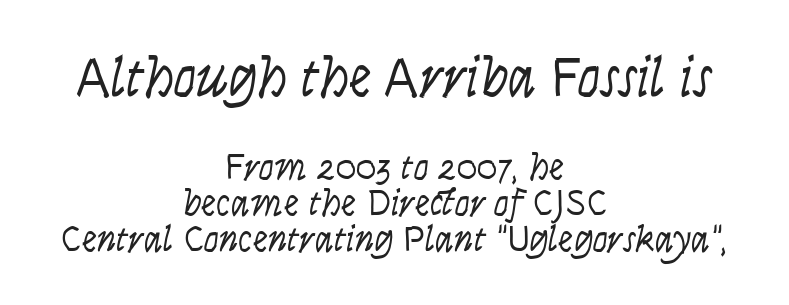
The image shows 57 px light, condensed type, italic (leaning right); set centered, tight line spacing (0.95x), normal letter spacing, not underlined; the first (top) block is 1.5x larger; low stroke contrast and a large x-height.
